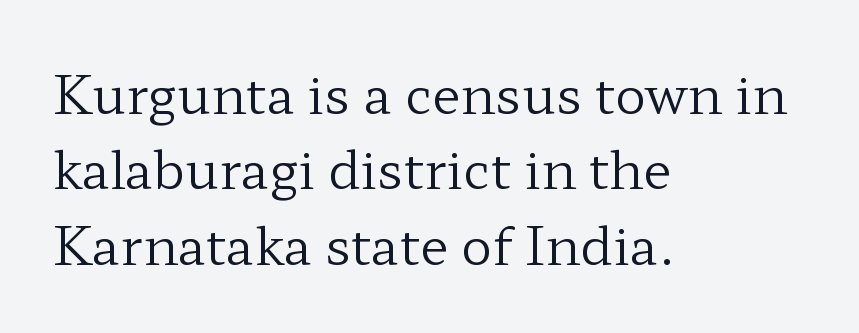
{"serif": "yes", "italic": "no", "bold": "no", "weight": "regular", "width": "wide", "stroke_contrast": "low", "x_height": "medium", "monospaced": "no", "underline": "no", "align": "left", "line_spacing": "normal", "line_spacing_ratio": 1.45, "letter_spacing": "normal", "letter_spacing_em": 0.0, "glyph_px": 52}
